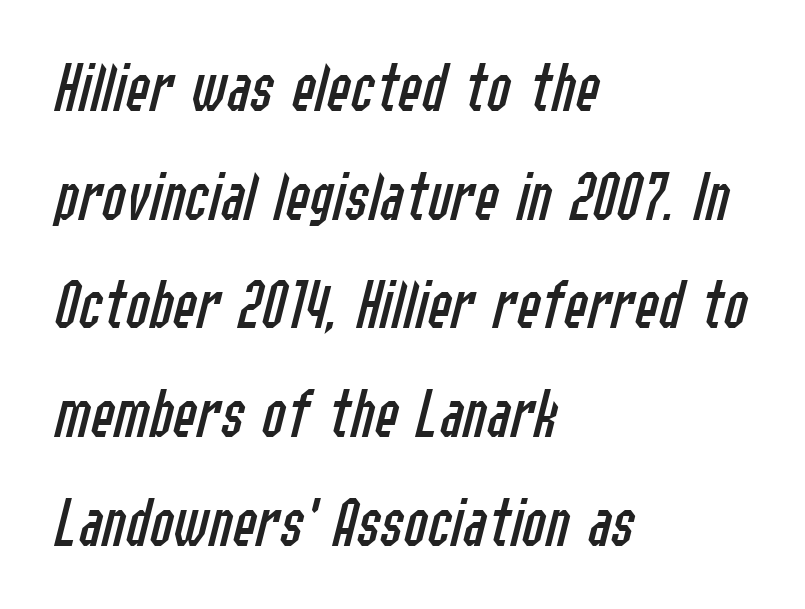
Clear beneath every line of the passage. Caption: standard tracking, unaltered. Summary of vertical rhythm: regular, with standard interline spacing. The typeface has the unassuming heft of standard copy or less.
